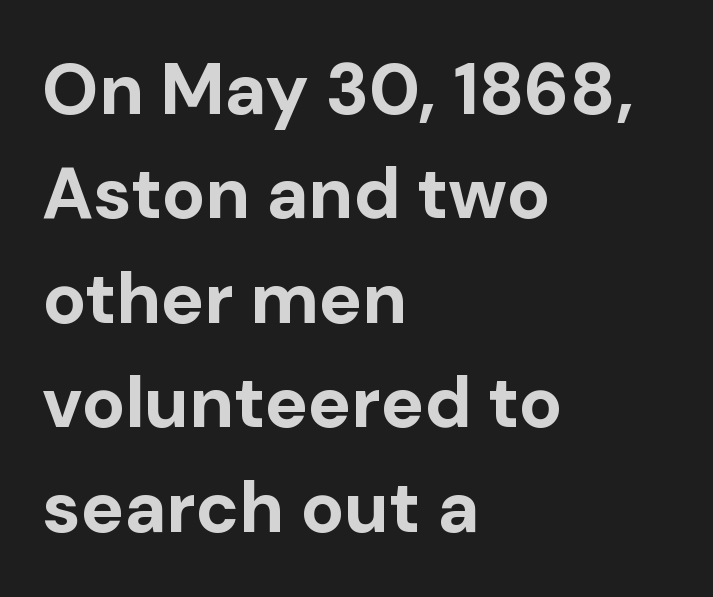
The image shows 72 px bold sans-serif type, upright; set left-aligned, normal line spacing (1.45x), normal letter spacing, not underlined; low stroke contrast and a medium x-height.
